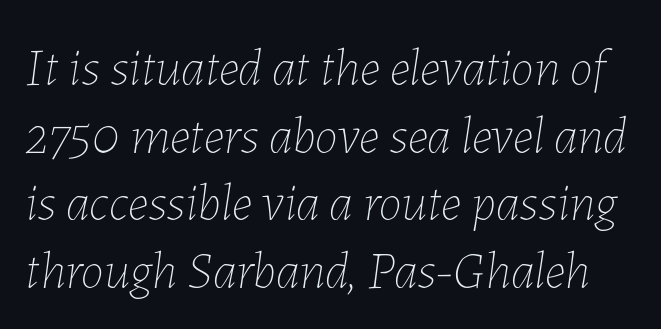
Observe the ordinary spacing: letters are neighbours, not strangers. Bare-footed words on every line. Caption: face not bold, strokes unweighted. Leading matches the norm, producing a regular column. You could not count columns in this text — the font is proportionally spaced. Does the lettering tilt? It does — this is italic.
